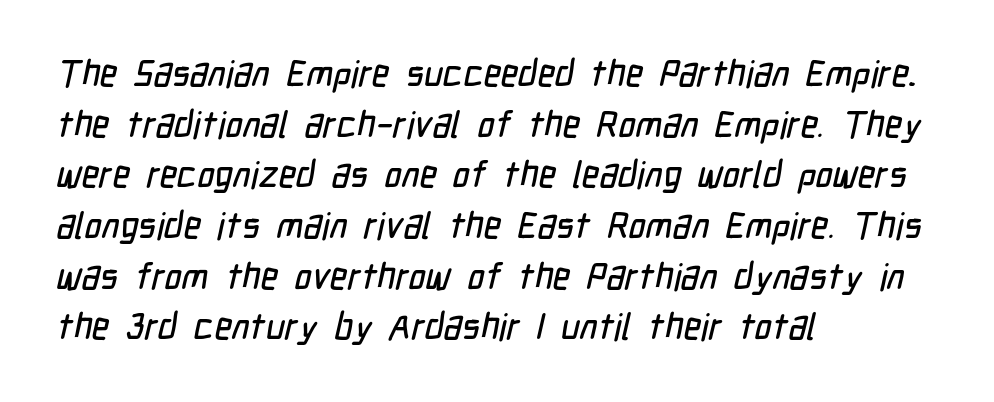
{"serif": "no", "width": "condensed", "stroke_contrast": "low", "x_height": "medium", "monospaced": "no", "underline": "no", "align": "left", "line_spacing": "normal", "line_spacing_ratio": 1.37, "letter_spacing": "normal", "letter_spacing_em": 0.0, "glyph_px": 37}
